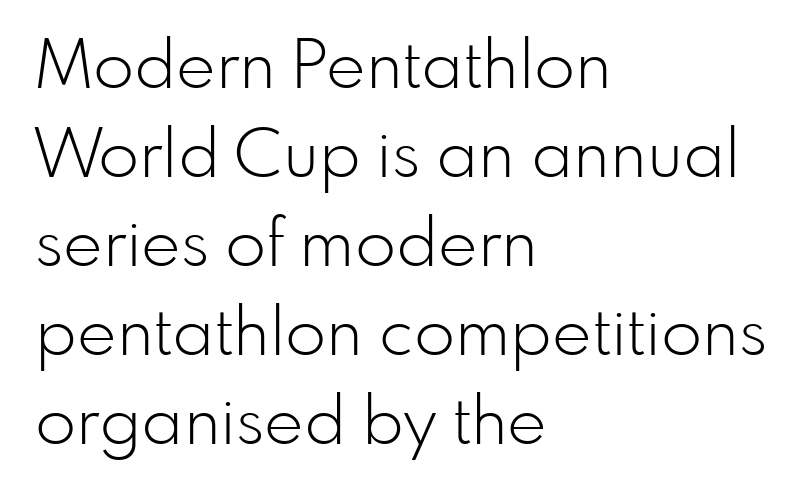
Q: Is the text bold? A: No.
Q: Is the text italic (slanted)? A: No, it is upright.
Q: Is the typeface a serif or a sans-serif typeface? A: Sans-serif.
Q: Is the text underlined? A: No.
Q: How is the paragraph aligned? A: Left-aligned.
Q: Is the spacing between letters normal or unusually wide? A: Normal.
Q: Is the spacing between lines tight, normal or loose? A: Normal.
Q: Width (condensed, normal, or wide)? A: Normal.
Q: Stroke contrast? A: Low.
Q: x-height? A: Small.
Q: Monospaced? A: No.
